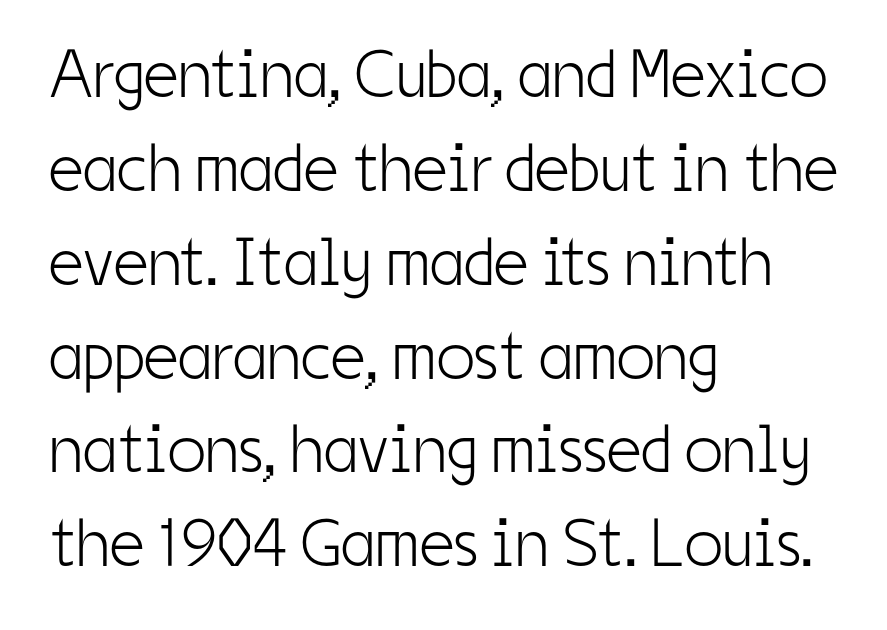
The letters stand upright; this is a roman face. Which margin do the lines hug? The left one — the right edge is uneven. Characters follow at the spacing the type designer built in. A typesetter would call this proportional, since set widths differ per character. This sample keeps an unexceptional amount of space between lines. Is this a sans? Yes — the strokes have no serifs.
